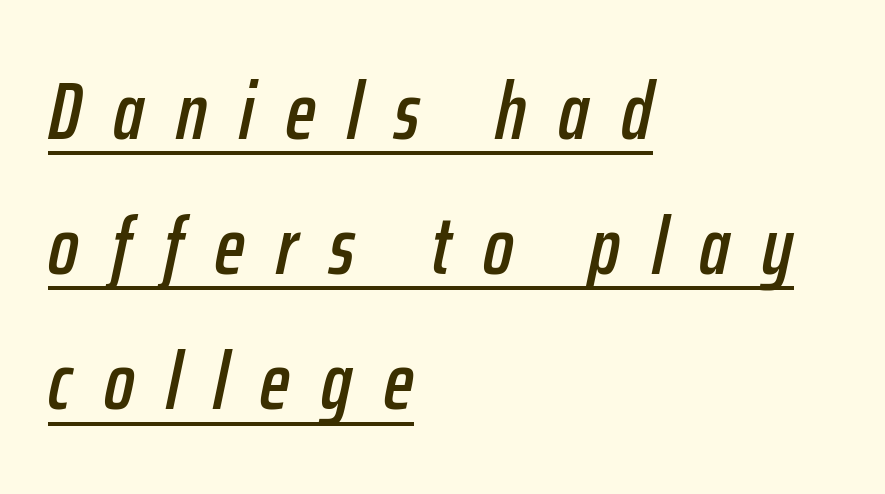
Q: Is the text italic (slanted)? A: Yes, it leans right by about 12 degrees.
Q: Is the text underlined? A: Yes.
Q: How is the paragraph aligned? A: Left-aligned.
Q: Is the spacing between letters normal or unusually wide? A: Unusually wide.
Q: Is the spacing between lines tight, normal or loose? A: Normal.
Q: Width (condensed, normal, or wide)? A: Condensed.
Q: Stroke contrast? A: Low.
Q: x-height? A: Medium.
Q: Monospaced? A: No.
